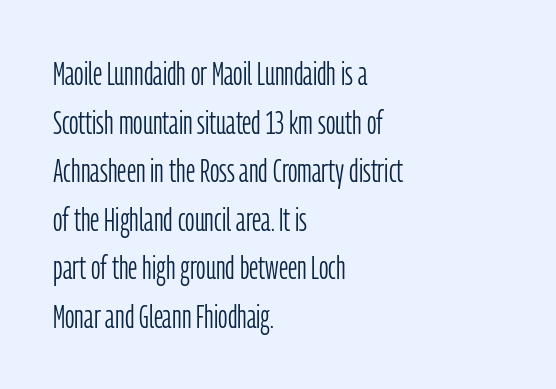
{"serif": "no", "italic": "no", "bold": "no", "weight": "light", "width": "condensed", "stroke_contrast": "low", "x_height": "medium", "monospaced": "no", "underline": "no", "align": "left", "line_spacing": "normal", "line_spacing_ratio": 1.47, "letter_spacing": "normal", "letter_spacing_em": 0.0, "glyph_px": 33}
